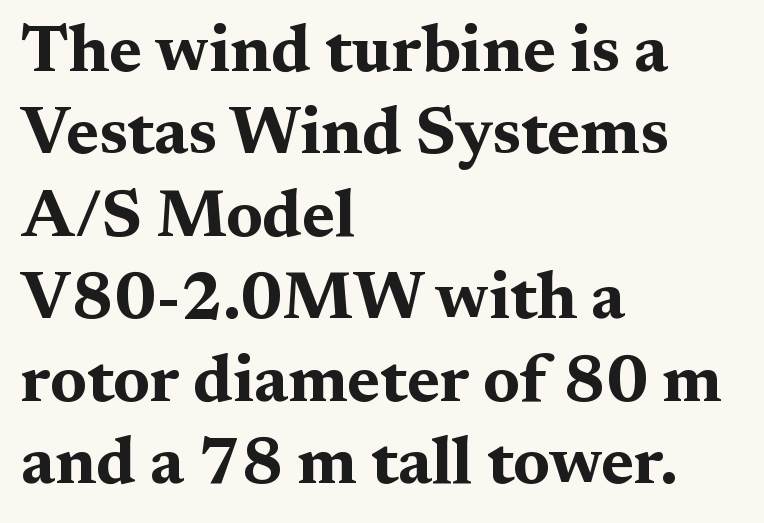
The image shows 67 px bold, wide serif type, upright; set left-aligned, line spacing 1.23x, normal letter spacing, not underlined; medium stroke contrast and a medium x-height.
